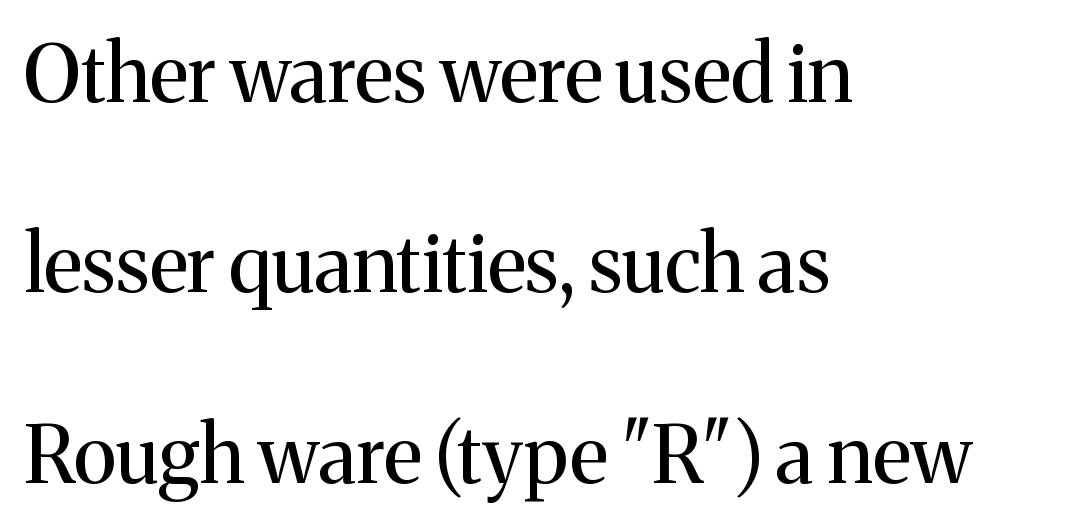
{"serif": "yes", "italic": "no", "bold": "no", "weight": "regular", "width": "normal", "stroke_contrast": "medium", "x_height": "medium", "monospaced": "no", "underline": "no", "align": "left", "line_spacing": "loose", "line_spacing_ratio": 2.41, "letter_spacing": "normal", "letter_spacing_em": 0.0, "glyph_px": 79}
